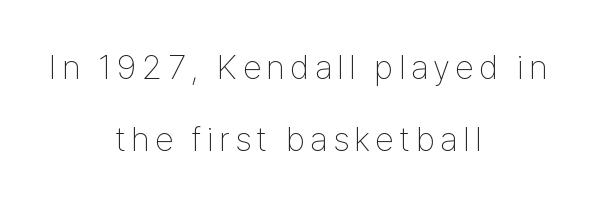
{"serif": "no", "italic": "no", "bold": "no", "weight": "thin", "width": "condensed", "stroke_contrast": "low", "x_height": "medium", "monospaced": "no", "underline": "no", "align": "center", "line_spacing": "loose", "line_spacing_ratio": 2.11, "glyph_px": 34}
